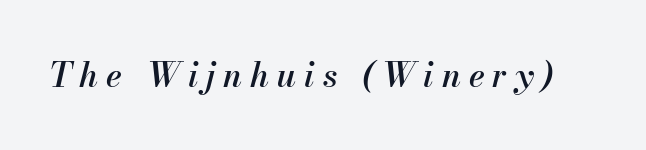
The image shows 33 px semibold type, italic (leaning right); set unusually wide letter spacing (+0.24 em), not underlined; medium stroke contrast and a small x-height.
